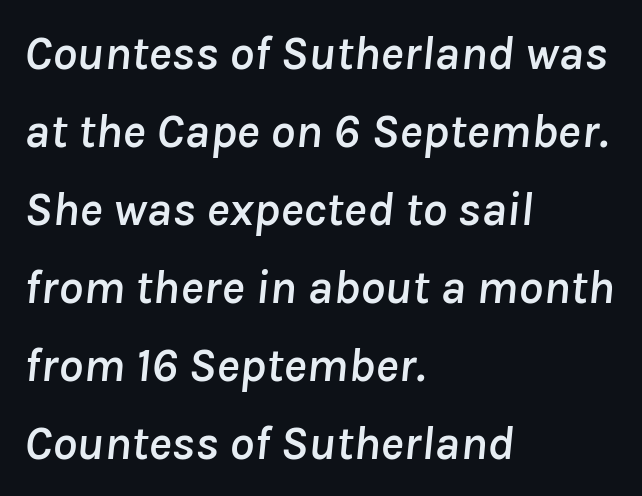
Q: Is the text italic (slanted)? A: Yes, it leans right by about 8 degrees.
Q: Is the text underlined? A: No.
Q: How is the paragraph aligned? A: Left-aligned.
Q: Is the spacing between letters normal or unusually wide? A: Normal.
Q: Is the spacing between lines tight, normal or loose? A: Normal.
Q: Width (condensed, normal, or wide)? A: Normal.
Q: Stroke contrast? A: Low.
Q: x-height? A: Medium.
Q: Monospaced? A: No.
